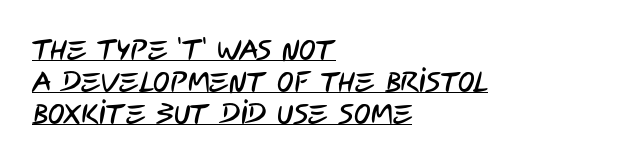
{"serif": "no", "width": "condensed", "stroke_contrast": "low", "x_height": "large", "monospaced": "no", "underline": "yes", "align": "left", "line_spacing": "tight", "line_spacing_ratio": 1.14, "letter_spacing": "normal", "letter_spacing_em": 0.0, "glyph_px": 28}
